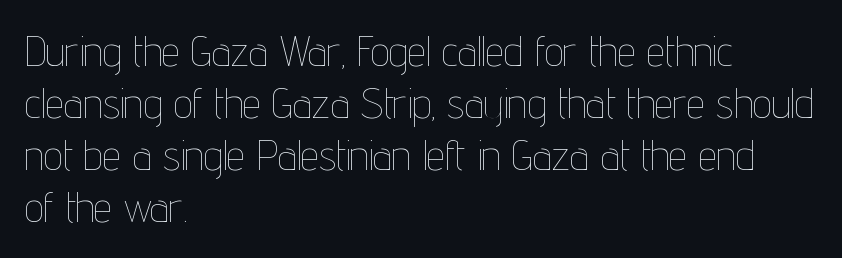
{"italic": "no", "bold": "no", "weight": "thin", "width": "condensed", "stroke_contrast": "low", "x_height": "medium", "monospaced": "no", "underline": "no", "align": "left", "line_spacing_ratio": 1.24, "letter_spacing": "normal", "letter_spacing_em": 0.0, "glyph_px": 42}
